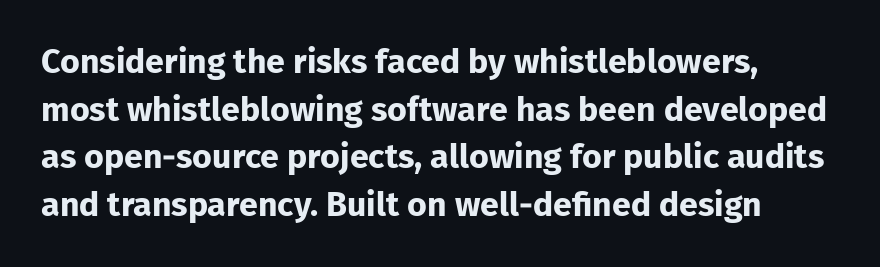
{"serif": "no", "italic": "no", "bold": "yes", "weight": "bold", "width": "normal", "stroke_contrast": "low", "x_height": "medium", "monospaced": "no", "underline": "no", "align": "left", "line_spacing": "normal", "line_spacing_ratio": 1.4, "letter_spacing": "normal", "letter_spacing_em": 0.0, "glyph_px": 34}
